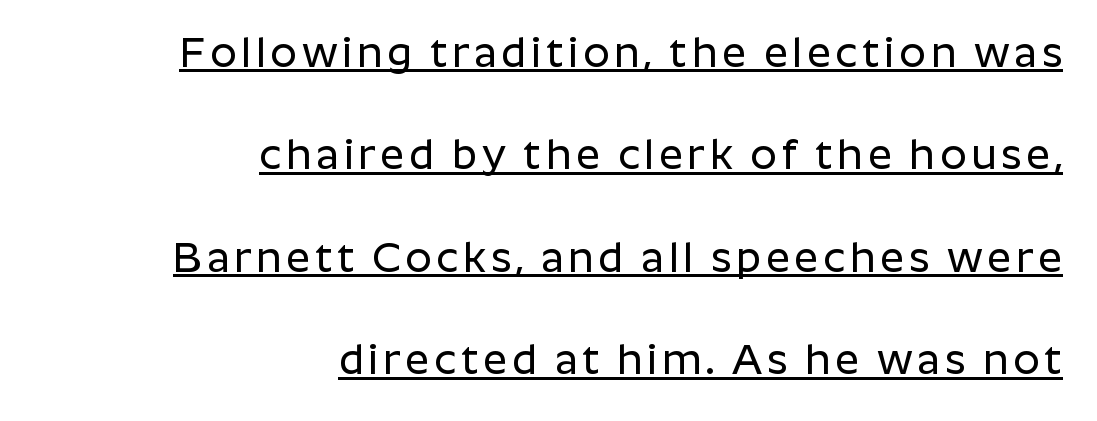
{"serif": "no", "italic": "no", "width": "normal", "stroke_contrast": "low", "x_height": "medium", "monospaced": "no", "underline": "yes", "align": "right", "line_spacing": "loose", "line_spacing_ratio": 2.44, "glyph_px": 42}
